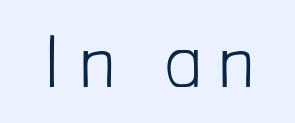
Q: Is the text bold? A: No.
Q: Is the text italic (slanted)? A: No, it is upright.
Q: Is the typeface a serif or a sans-serif typeface? A: Sans-serif.
Q: Is the text underlined? A: No.
Q: Is the spacing between letters normal or unusually wide? A: Unusually wide.
Q: Width (condensed, normal, or wide)? A: Condensed.
Q: Stroke contrast? A: Low.
Q: x-height? A: Medium.
Q: Monospaced? A: No.
